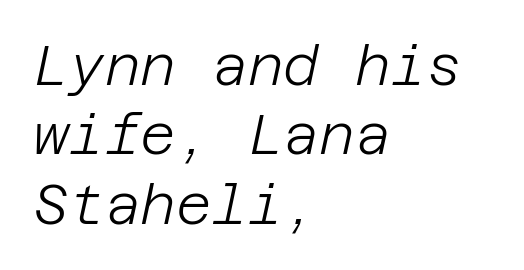
The image shows 55 px light type, italic (leaning right); set left-aligned, normal line spacing (1.26x), normal letter spacing, not underlined; low stroke contrast and a large x-height.
